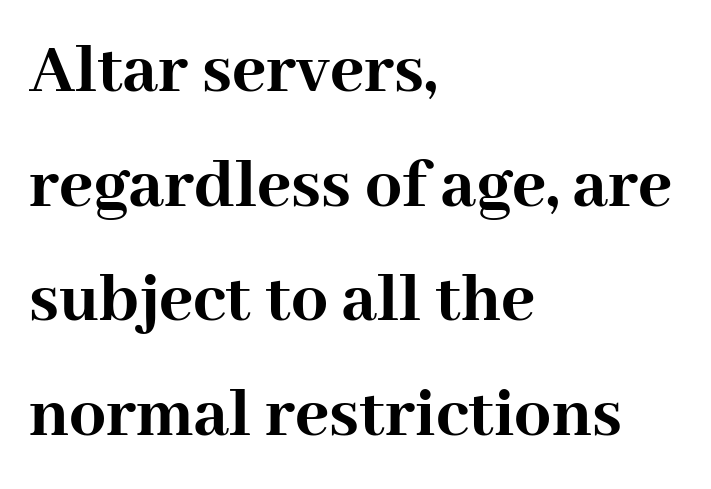
{"serif": "yes", "italic": "no", "bold": "yes", "weight": "semibold", "width": "normal", "stroke_contrast": "high", "x_height": "medium", "monospaced": "no", "underline": "no", "align": "left", "line_spacing": "normal", "line_spacing_ratio": 1.57, "letter_spacing": "normal", "letter_spacing_em": 0.0, "glyph_px": 73}
